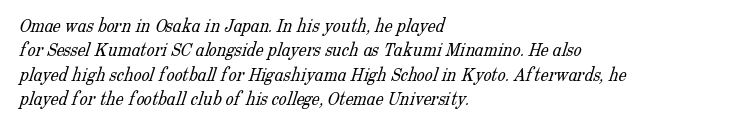
Which margin do the lines hug? The left one — the right edge is uneven. The letters sit at their default tracking, neither squeezed nor spread. The area under the type is left untouched. These glyphs show unthickened strokes, regular width or finer.
